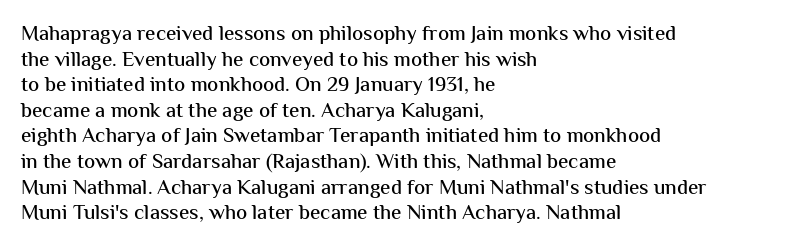
Q: Is the text italic (slanted)? A: No, it is upright.
Q: Is the text underlined? A: No.
Q: How is the paragraph aligned? A: Left-aligned.
Q: Is the spacing between letters normal or unusually wide? A: Normal.
